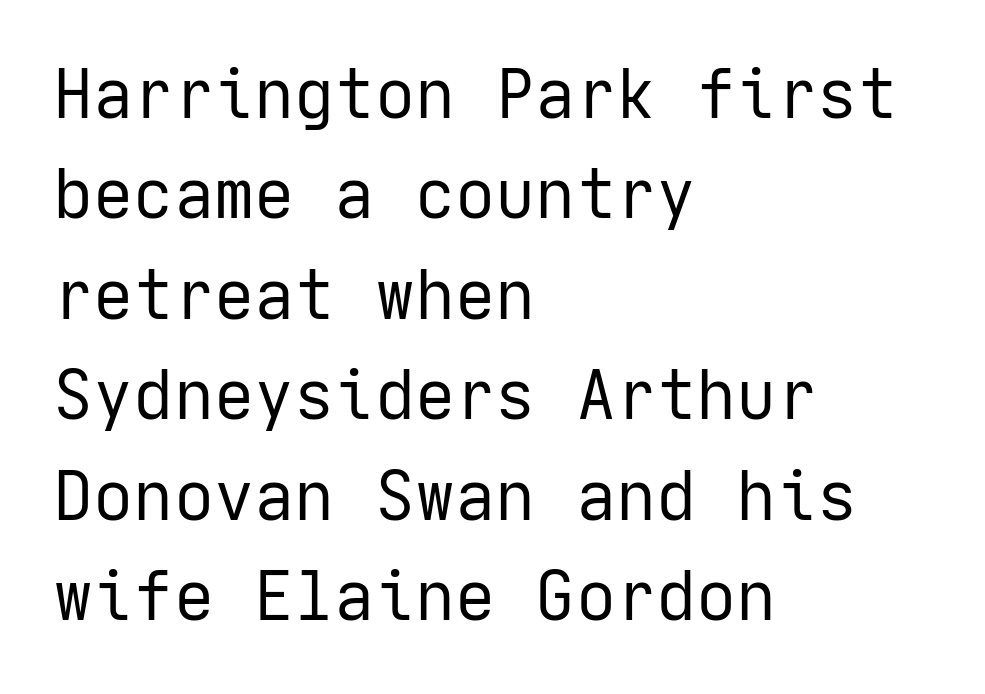
The image shows 67 px regular-weight sans-serif type, upright; set left-aligned, normal line spacing (1.5x), normal letter spacing, not underlined; low stroke contrast and a medium x-height.
